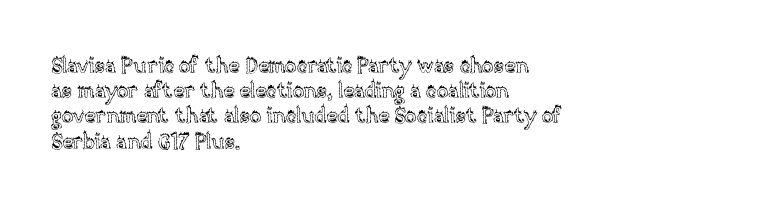
{"italic": "no", "underline": "no", "align": "left", "line_spacing_ratio": 1.2, "letter_spacing": "normal", "letter_spacing_em": 0.0, "glyph_px": 21}
